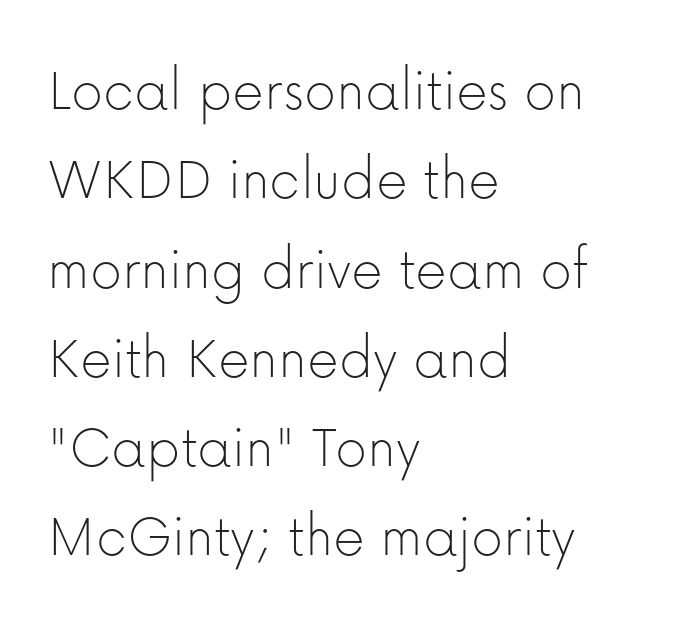
This is not heavy type; no bold has been used. Interline gaps are of average width in this sample. Check under the words: just untouched page. You could not count columns in this text — the font is proportionally spaced.
